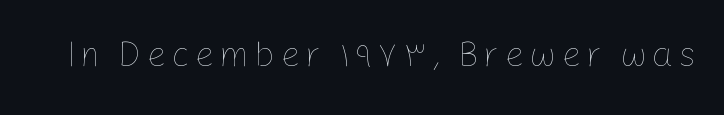
{"italic": "no", "bold": "no", "weight": "thin", "width": "normal", "stroke_contrast": "low", "x_height": "medium", "monospaced": "no", "underline": "no", "glyph_px": 35}
